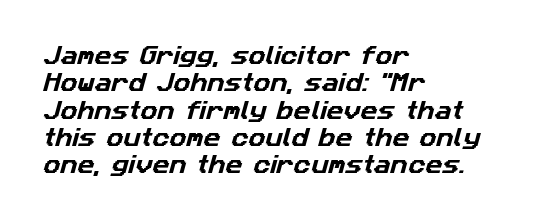
{"underline": "no", "align": "left", "line_spacing": "normal", "line_spacing_ratio": 1.3, "letter_spacing": "normal", "letter_spacing_em": 0.0, "glyph_px": 21}
